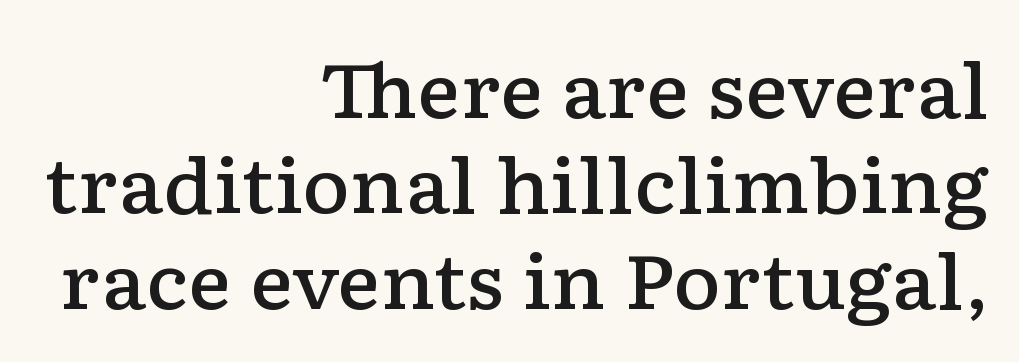
The sample has been set in demibold, a notch under bold. Plain, unruled lines of type. The line texture is even and compact thanks to regular tracking. Summary of vertical rhythm: regular, with standard interline spacing.
